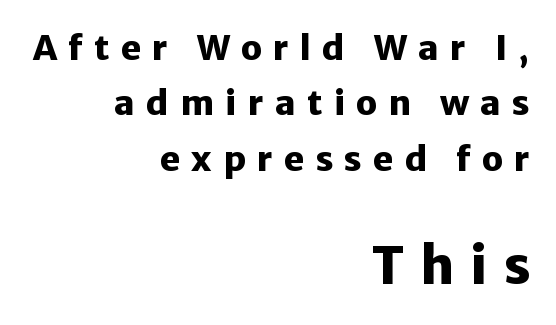
The image shows 51 px heavy sans-serif type, upright; set right-aligned, normal line spacing (1.63x), unusually wide letter spacing (+0.33 em), not underlined; the second (bottom) block is 1.5x larger; low stroke contrast and a medium x-height.
